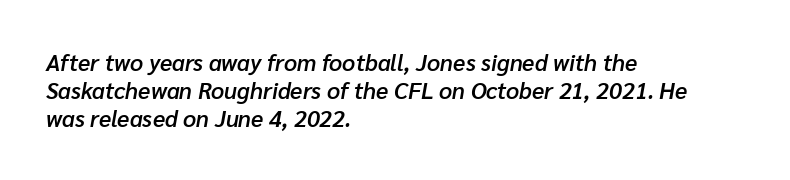
Q: Is the text bold? A: Semi-bold.
Q: Is the text italic (slanted)? A: Yes, it leans right by about 10 degrees.
Q: Is the text underlined? A: No.
Q: How is the paragraph aligned? A: Left-aligned.
Q: Is the spacing between letters normal or unusually wide? A: Normal.
